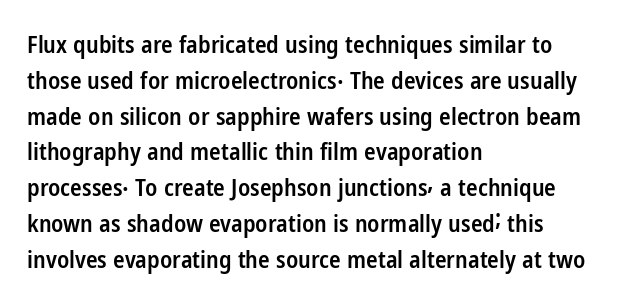
{"italic": "no", "bold": "semi", "underline": "no", "align": "left", "line_spacing": "normal", "line_spacing_ratio": 1.49, "letter_spacing": "normal", "letter_spacing_em": 0.0, "glyph_px": 24}
